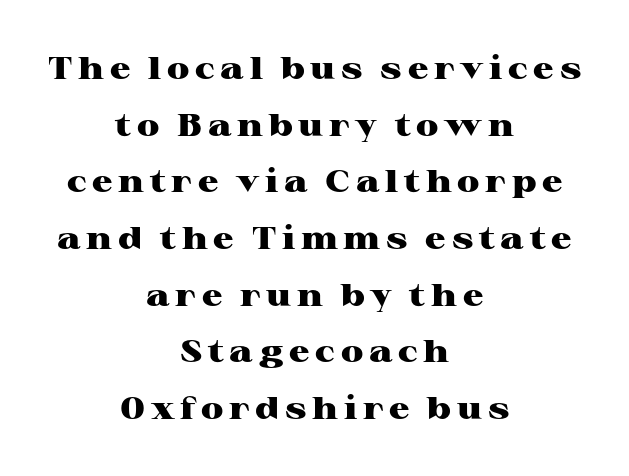
The image shows 32 px heavy, wide serif type, upright; set centered, line spacing 1.77x, not underlined; high stroke contrast and a medium x-height.
